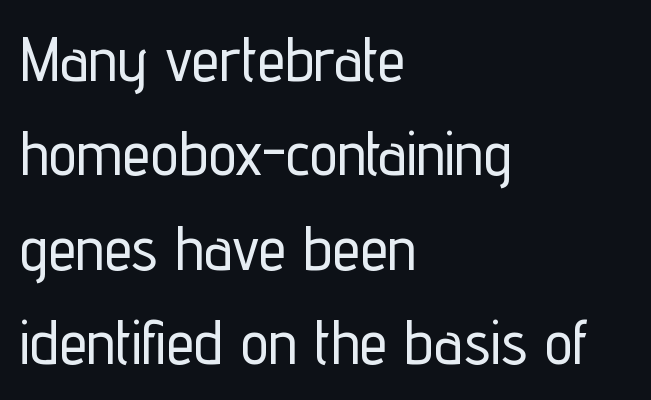
The image shows 63 px condensed sans-serif type, upright; set left-aligned, normal line spacing (1.5x), normal letter spacing, not underlined; low stroke contrast and a medium x-height.
